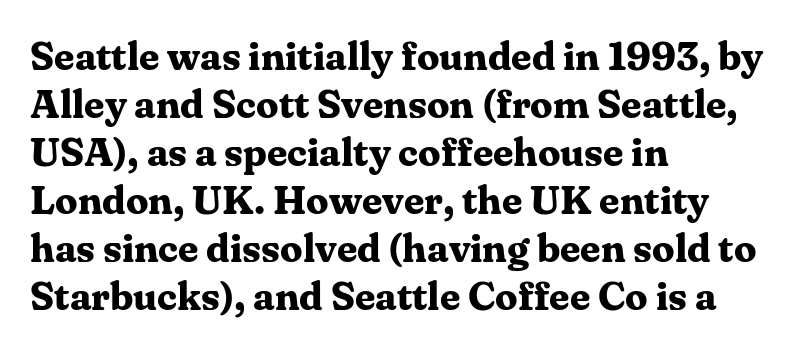
The setting favours the left margin, as ordinary paragraphs usually do. Each letter's strokes conclude with small projecting serifs. Default kerning and tracking; the words read as compact shapes. Notice how thick the strokes are: this is what a full bold looks like. Is there any slant? The stems are plumb.
